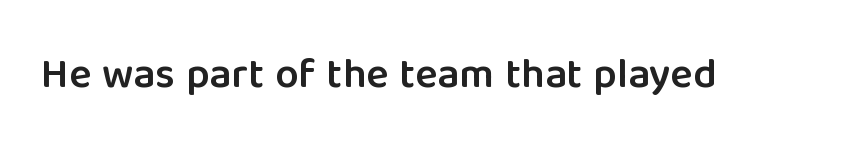
{"serif": "no", "italic": "no", "bold": "semi", "weight": "semibold", "width": "normal", "stroke_contrast": "low", "x_height": "medium", "monospaced": "no", "underline": "no", "letter_spacing": "normal", "letter_spacing_em": 0.0, "glyph_px": 42}
